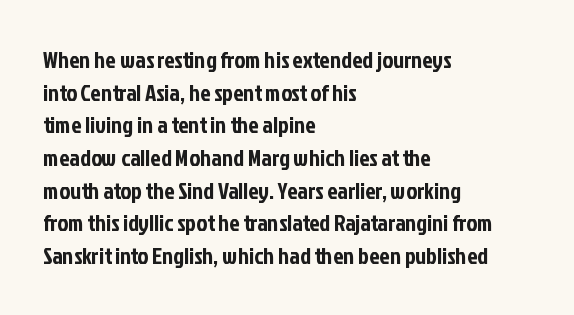
{"italic": "no", "underline": "no", "align": "left", "line_spacing": "normal", "line_spacing_ratio": 1.42, "letter_spacing": "normal", "letter_spacing_em": 0.0, "glyph_px": 23}
